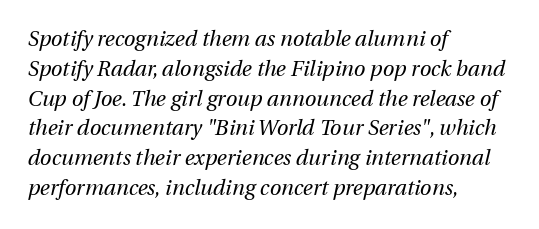
{"italic": "yes", "lean": "right", "slant_degrees": 12, "bold": "no", "underline": "no", "align": "left", "line_spacing": "normal", "line_spacing_ratio": 1.42, "letter_spacing": "normal", "letter_spacing_em": 0.0, "glyph_px": 21}
